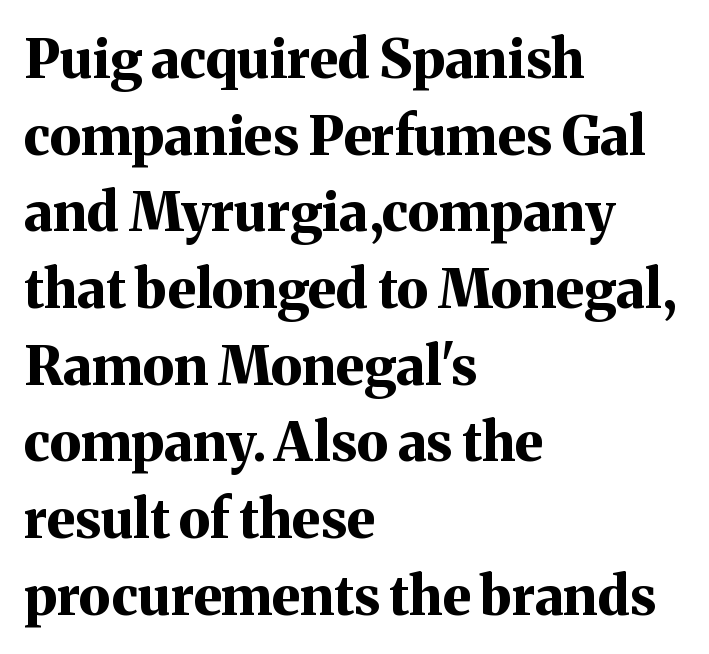
Q: Is the text bold? A: Yes.
Q: Is the text italic (slanted)? A: No, it is upright.
Q: Is the typeface a serif or a sans-serif typeface? A: Serif.
Q: Is the text underlined? A: No.
Q: How is the paragraph aligned? A: Left-aligned.
Q: Is the spacing between letters normal or unusually wide? A: Normal.
Q: Is the spacing between lines tight, normal or loose? A: Normal.
Q: Width (condensed, normal, or wide)? A: Normal.
Q: Stroke contrast? A: Medium.
Q: x-height? A: Medium.
Q: Monospaced? A: No.
